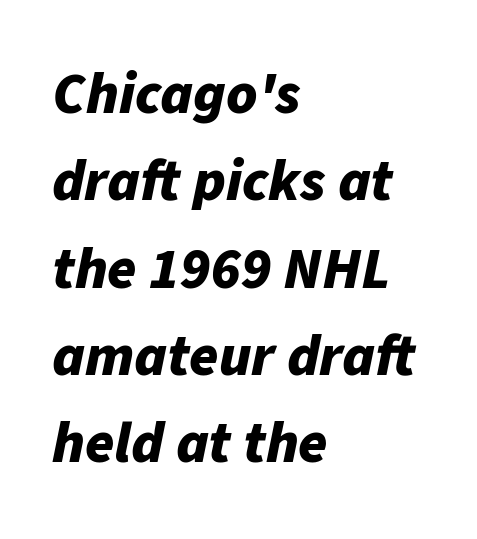
The image shows 59 px bold type, italic (leaning right); set left-aligned, normal line spacing (1.48x), normal letter spacing, not underlined; low stroke contrast and a medium x-height.
